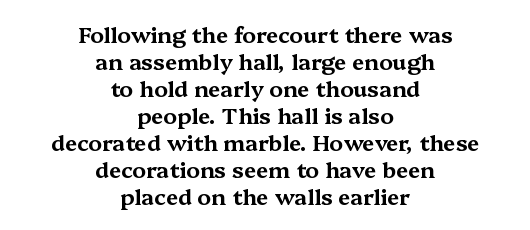
The image shows 22 px text type, upright; set centered, line spacing 1.23x, normal letter spacing, not underlined.
